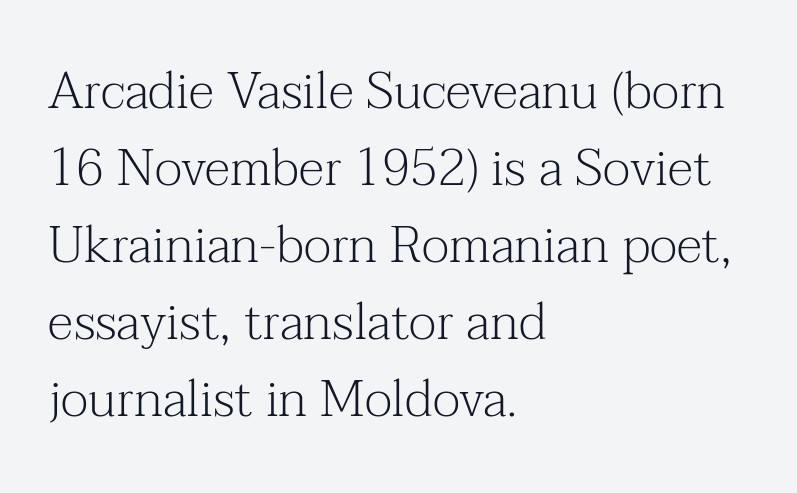
{"serif": "yes", "italic": "no", "bold": "no", "weight": "light", "width": "normal", "stroke_contrast": "medium", "x_height": "medium", "monospaced": "no", "underline": "no", "align": "left", "line_spacing": "normal", "line_spacing_ratio": 1.51, "letter_spacing": "normal", "letter_spacing_em": 0.0, "glyph_px": 51}
